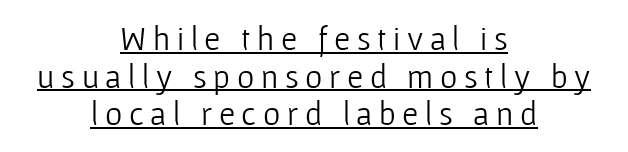
Q: Is the text bold? A: No.
Q: Is the text italic (slanted)? A: No, it is upright.
Q: Is the typeface a serif or a sans-serif typeface? A: Sans-serif.
Q: Is the text underlined? A: Yes.
Q: How is the paragraph aligned? A: Centered.
Q: Is the spacing between letters normal or unusually wide? A: Unusually wide.
Q: Is the spacing between lines tight, normal or loose? A: Tight.
Q: Width (condensed, normal, or wide)? A: Normal.
Q: Stroke contrast? A: Low.
Q: x-height? A: Medium.
Q: Monospaced? A: No.
